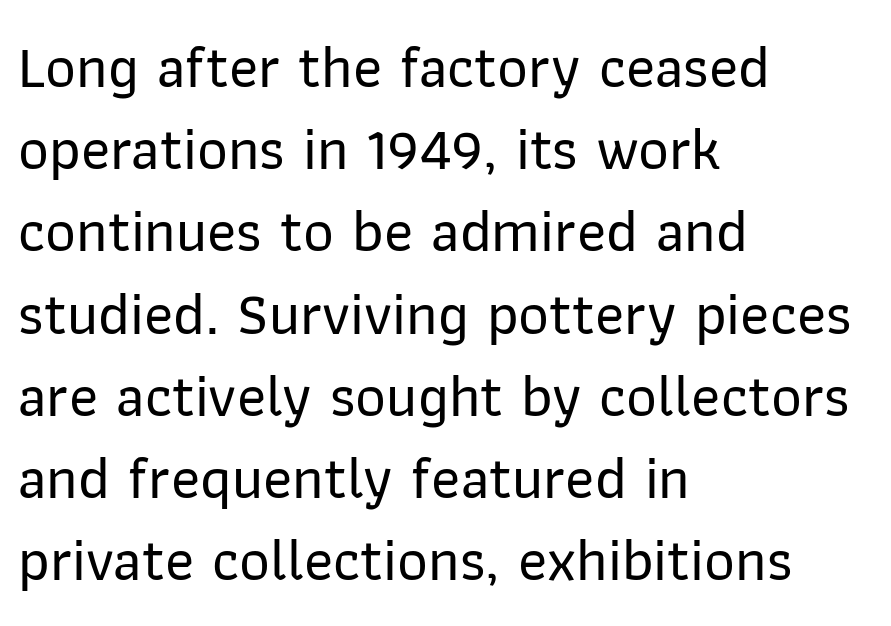
Q: Is the text italic (slanted)? A: No, it is upright.
Q: Is the typeface a serif or a sans-serif typeface? A: Sans-serif.
Q: Is the text underlined? A: No.
Q: How is the paragraph aligned? A: Left-aligned.
Q: Is the spacing between letters normal or unusually wide? A: Normal.
Q: Is the spacing between lines tight, normal or loose? A: Normal.
Q: Width (condensed, normal, or wide)? A: Normal.
Q: Stroke contrast? A: Low.
Q: x-height? A: Medium.
Q: Monospaced? A: No.
